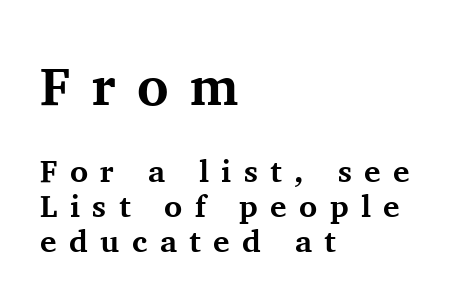
Q: Is the text bold? A: Yes.
Q: Is the text italic (slanted)? A: No, it is upright.
Q: Is the typeface a serif or a sans-serif typeface? A: Serif.
Q: Is the text underlined? A: No.
Q: How is the paragraph aligned? A: Left-aligned.
Q: Is the spacing between letters normal or unusually wide? A: Unusually wide.
Q: Is the spacing between lines tight, normal or loose? A: Tight.
Q: Which block of text is set in a larger size, the first (top) or the second (bottom)? A: The first (top) one.
Q: Width (condensed, normal, or wide)? A: Normal.
Q: Stroke contrast? A: Medium.
Q: x-height? A: Medium.
Q: Monospaced? A: No.
